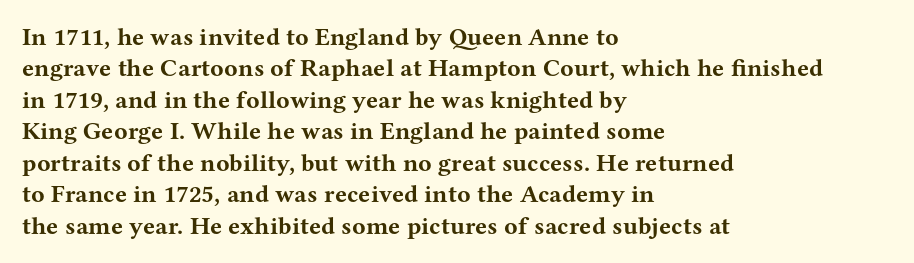
{"italic": "no", "bold": "yes", "underline": "no", "align": "left", "line_spacing": "normal", "line_spacing_ratio": 1.26, "letter_spacing": "normal", "letter_spacing_em": 0.0, "glyph_px": 25}
